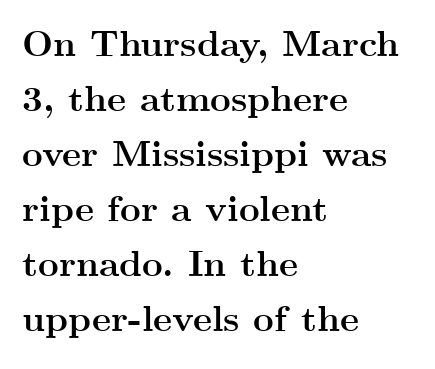
{"serif": "yes", "italic": "no", "bold": "yes", "weight": "semibold", "width": "wide", "stroke_contrast": "medium", "x_height": "small", "monospaced": "no", "underline": "no", "align": "left", "line_spacing": "normal", "line_spacing_ratio": 1.53, "letter_spacing": "normal", "letter_spacing_em": 0.0, "glyph_px": 36}
